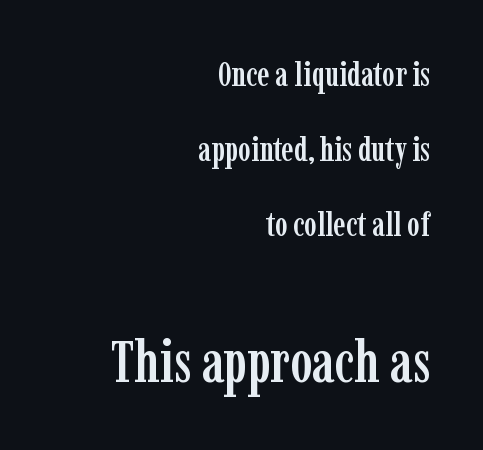
Type style note: has serifs. Layout note: lines flush right. This sample trades compactness for vertical openness between lines. Bare-footed words on every line. Bigger letters appear in the bottom chunk; the top chunk is reduced.
